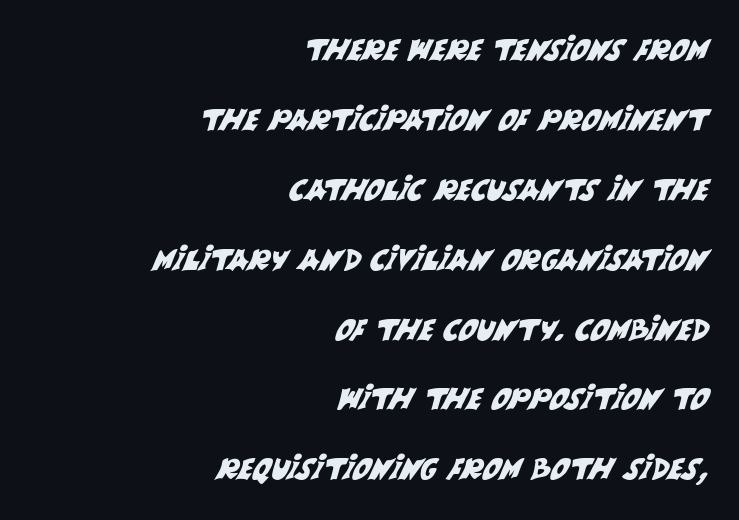
The image shows 29 px sans-serif type; set right-aligned, loose line spacing (2.41x), normal letter spacing, not underlined; medium stroke contrast and a large x-height.
